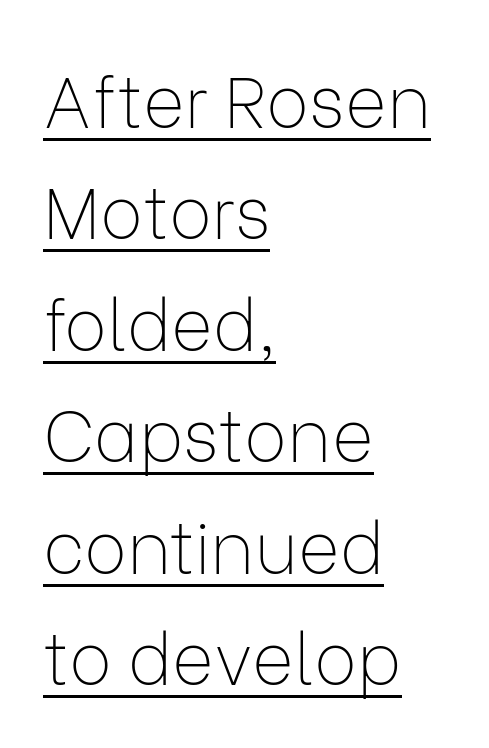
Q: Is the text bold? A: No.
Q: Is the text italic (slanted)? A: No, it is upright.
Q: Is the typeface a serif or a sans-serif typeface? A: Sans-serif.
Q: Is the text underlined? A: Yes.
Q: How is the paragraph aligned? A: Left-aligned.
Q: Is the spacing between letters normal or unusually wide? A: Normal.
Q: Is the spacing between lines tight, normal or loose? A: Normal.
Q: Width (condensed, normal, or wide)? A: Normal.
Q: Stroke contrast? A: Low.
Q: x-height? A: Medium.
Q: Monospaced? A: No.
